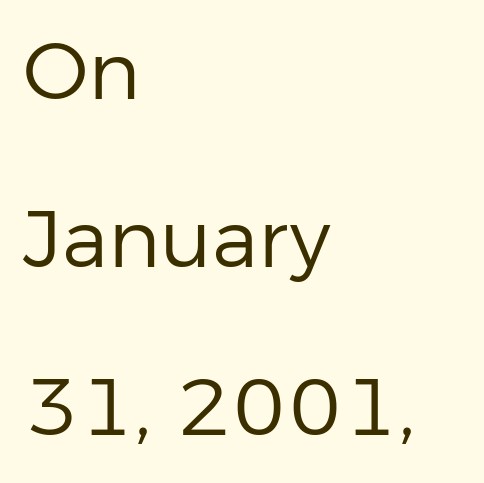
The image shows 80 px regular-weight sans-serif type, upright; set left-aligned, loose line spacing (2.1x), normal letter spacing, not underlined; low stroke contrast and a medium x-height.
